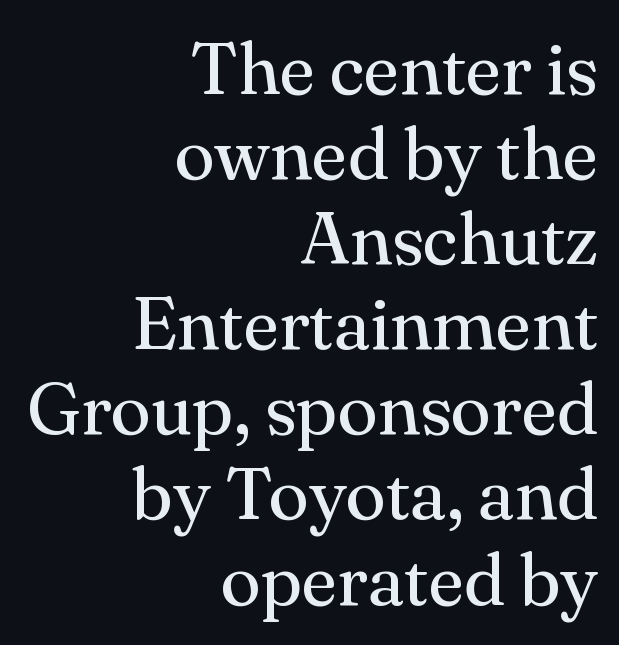
Q: Is the text bold? A: No.
Q: Is the text italic (slanted)? A: No, it is upright.
Q: Is the typeface a serif or a sans-serif typeface? A: Serif.
Q: Is the text underlined? A: No.
Q: How is the paragraph aligned? A: Right-aligned.
Q: Is the spacing between letters normal or unusually wide? A: Normal.
Q: Is the spacing between lines tight, normal or loose? A: Tight.
Q: Width (condensed, normal, or wide)? A: Normal.
Q: Stroke contrast? A: Medium.
Q: x-height? A: Small.
Q: Monospaced? A: No.
